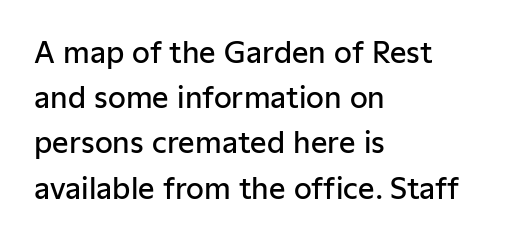
{"serif": "no", "italic": "no", "bold": "semi", "weight": "semibold", "width": "normal", "stroke_contrast": "low", "x_height": "medium", "monospaced": "no", "underline": "no", "align": "left", "line_spacing": "normal", "line_spacing_ratio": 1.56, "letter_spacing": "normal", "letter_spacing_em": 0.0, "glyph_px": 29}
